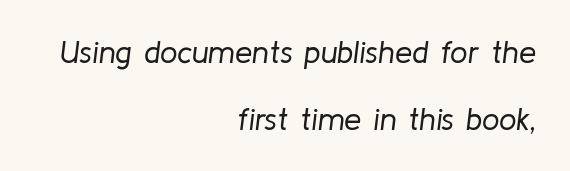
{"italic": "yes", "lean": "right", "slant_degrees": 8, "bold": "no", "weight": "regular", "width": "normal", "stroke_contrast": "low", "x_height": "medium", "monospaced": "no", "underline": "no", "align": "right", "line_spacing": "loose", "line_spacing_ratio": 2.15, "letter_spacing": "normal", "letter_spacing_em": 0.0, "glyph_px": 31}
